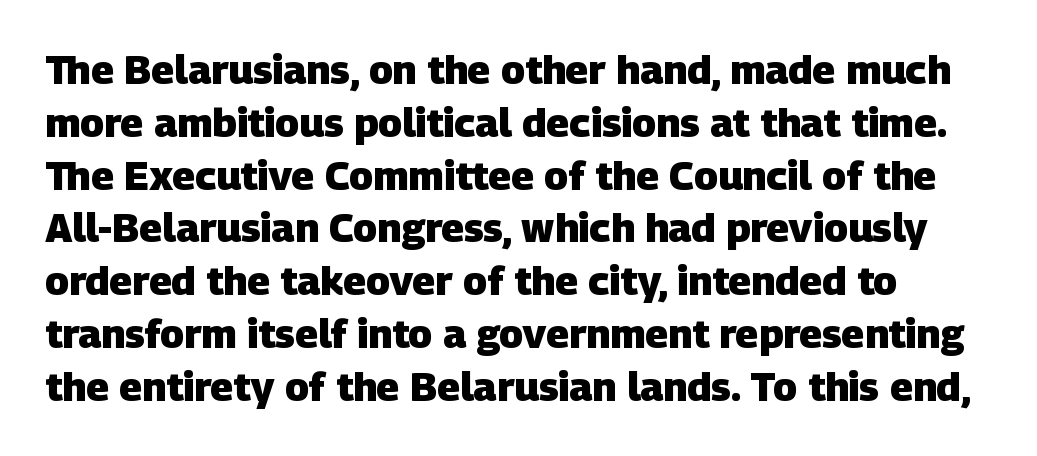
{"serif": "no", "bold": "yes", "weight": "heavy", "width": "normal", "stroke_contrast": "low", "x_height": "large", "monospaced": "no", "underline": "no", "align": "left", "line_spacing": "normal", "line_spacing_ratio": 1.32, "letter_spacing": "normal", "letter_spacing_em": 0.0, "glyph_px": 40}
